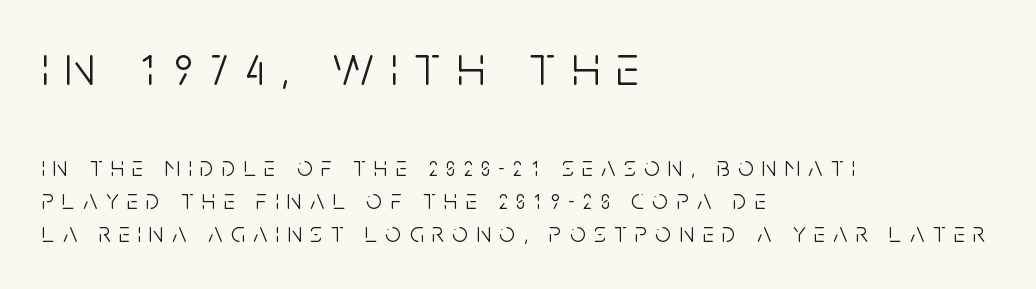
Varying glyph widths throughout — classic text-font behaviour. Has an underline been added? It has not. The cut favours lightness, reaching ordinary text weight at its darkest. The rendering shrinks the type as you move from the upper chunk to the lower.
